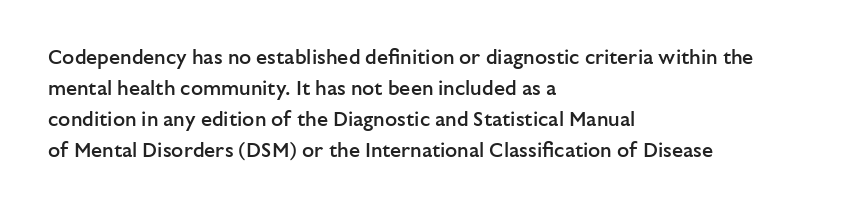
Q: Is the text bold? A: Semi-bold.
Q: Is the text italic (slanted)? A: No, it is upright.
Q: Is the text underlined? A: No.
Q: How is the paragraph aligned? A: Left-aligned.
Q: Is the spacing between letters normal or unusually wide? A: Normal.
Q: Is the spacing between lines tight, normal or loose? A: Normal.
